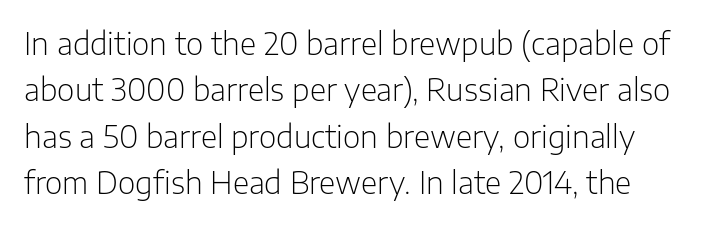
{"serif": "no", "italic": "no", "bold": "no", "weight": "light", "width": "normal", "stroke_contrast": "low", "x_height": "medium", "monospaced": "no", "underline": "no", "line_spacing": "normal", "line_spacing_ratio": 1.55, "letter_spacing": "normal", "letter_spacing_em": 0.0, "glyph_px": 30}
